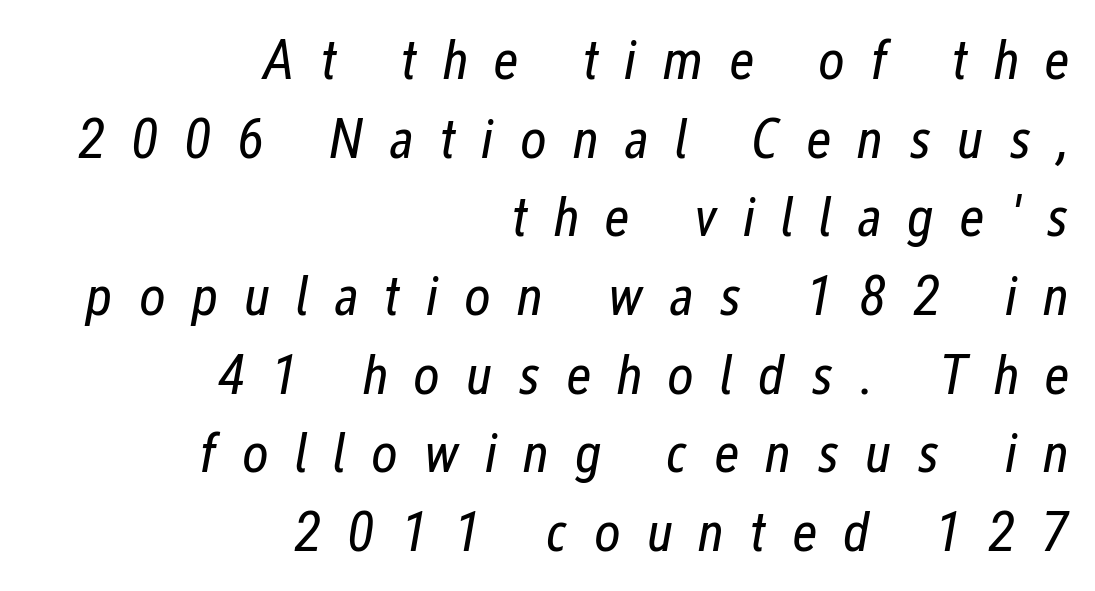
{"italic": "yes", "lean": "right", "slant_degrees": 12, "bold": "no", "weight": "regular", "width": "condensed", "stroke_contrast": "low", "x_height": "medium", "monospaced": "no", "underline": "no", "align": "right", "line_spacing": "normal", "line_spacing_ratio": 1.38, "letter_spacing": "wide", "letter_spacing_em": 0.45, "glyph_px": 57}
